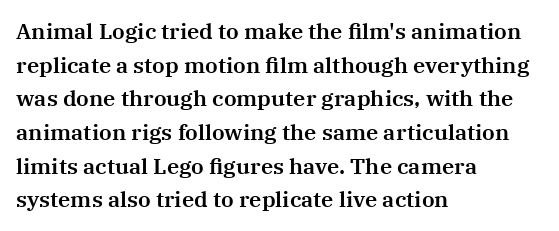
Q: Is the text italic (slanted)? A: No, it is upright.
Q: Is the text underlined? A: No.
Q: How is the paragraph aligned? A: Left-aligned.
Q: Is the spacing between letters normal or unusually wide? A: Normal.
Q: Is the spacing between lines tight, normal or loose? A: Normal.
